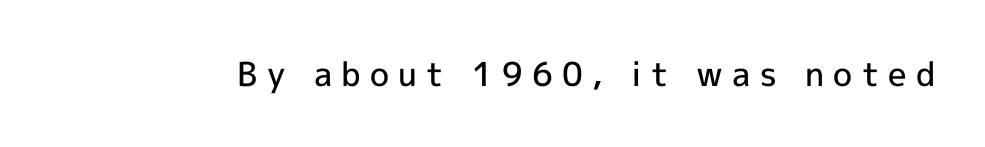
The image shows 33 px semibold sans-serif type, upright; set unusually wide letter spacing (+0.28 em), not underlined; a medium x-height.
